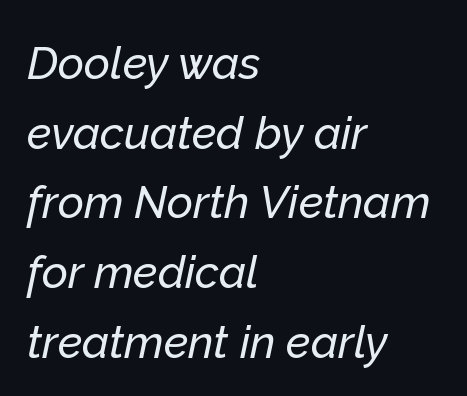
Q: Is the text italic (slanted)? A: Yes, it leans right by about 12 degrees.
Q: Is the text underlined? A: No.
Q: How is the paragraph aligned? A: Left-aligned.
Q: Is the spacing between letters normal or unusually wide? A: Normal.
Q: Is the spacing between lines tight, normal or loose? A: Normal.
Q: Width (condensed, normal, or wide)? A: Normal.
Q: Stroke contrast? A: Low.
Q: x-height? A: Medium.
Q: Monospaced? A: No.
